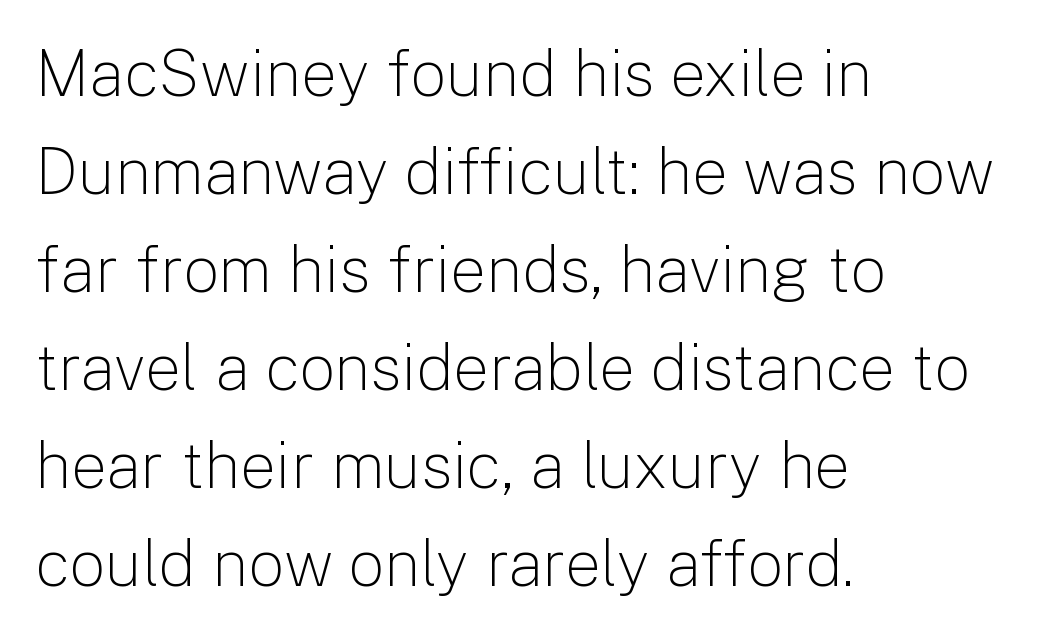
Think of a printed novel: that variable character pitch is what you see here. A student would call this left alignment; a typographer would say flush left, rag right. This reads as an unemphasized weight, regular at the heaviest. The lines sit at an ordinary, default distance from one another. Just letters on the line, the space beneath them empty.
